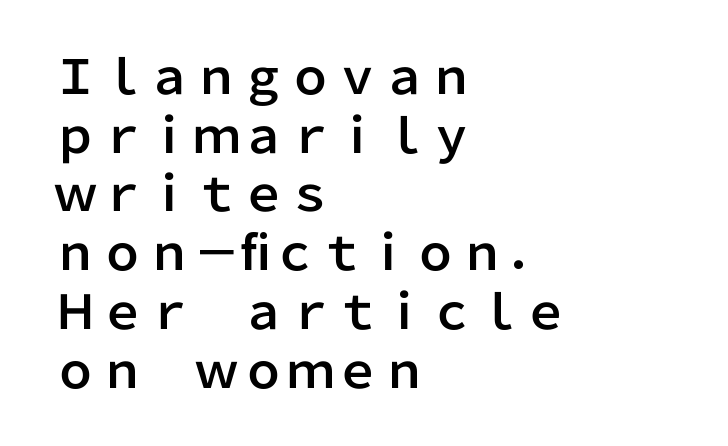
The image shows 47 px sans-serif type, upright; set left-aligned, normal line spacing (1.25x), normal letter spacing, not underlined; low stroke contrast and a medium x-height.
